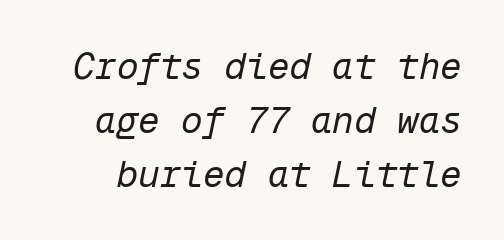
The image shows 36 px regular-weight type, italic (leaning right), monospaced; set normal line spacing (1.5x), normal letter spacing, not underlined; low stroke contrast and a medium x-height.
